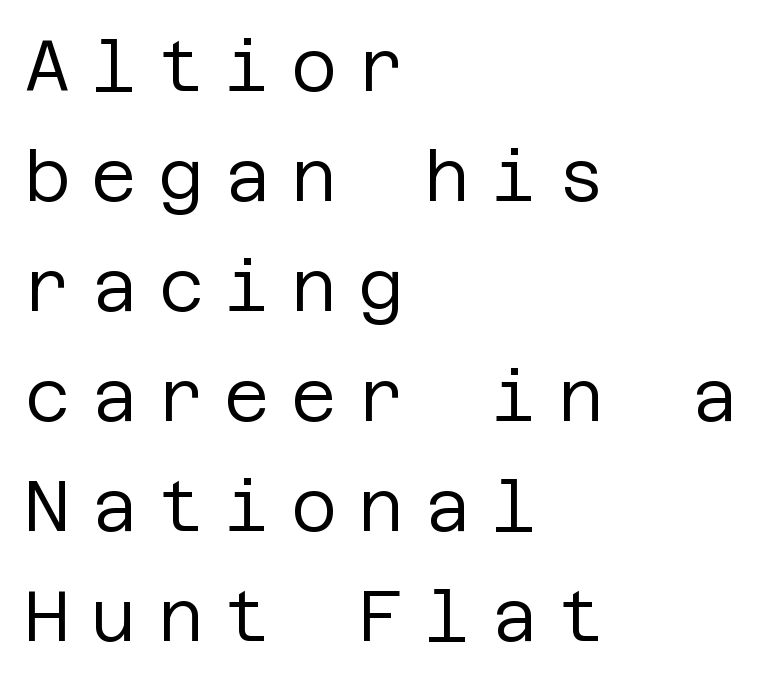
{"serif": "no", "italic": "no", "bold": "no", "weight": "regular", "width": "normal", "stroke_contrast": "low", "x_height": "large", "underline": "no", "align": "left", "line_spacing": "normal", "line_spacing_ratio": 1.55, "letter_spacing": "wide", "letter_spacing_em": 0.29, "glyph_px": 71}
